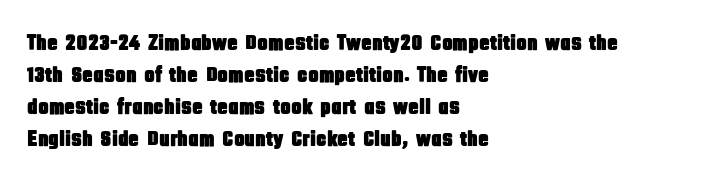
The image shows 22 px text type, upright; set left-aligned, normal line spacing (1.45x), normal letter spacing, not underlined.
